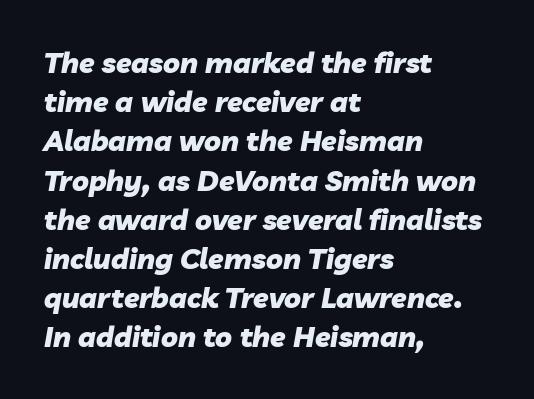
Compared with ordinary roman type, these characters are visibly tilted. Strong, thick strokes mark this as bold type. Check the space under the baseline: it is left empty. Look at the tracking — it's just the regular setting, nothing added.
